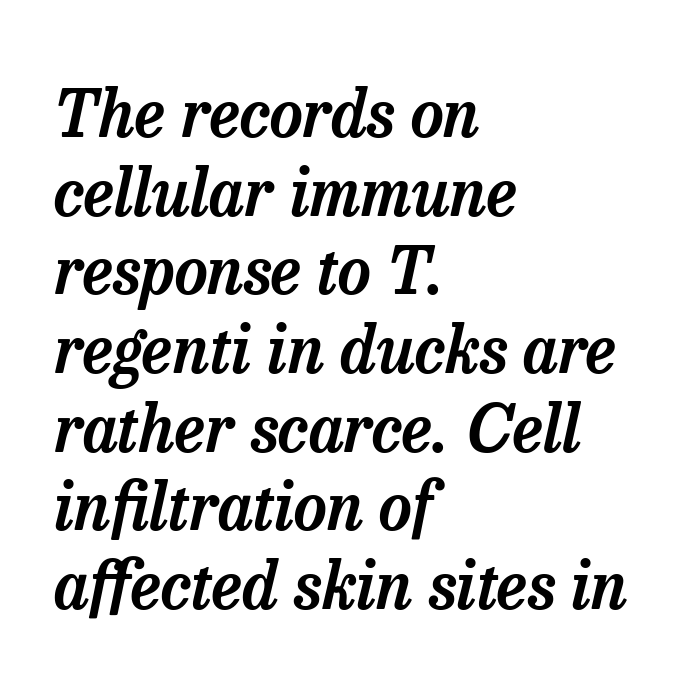
Q: Is the text italic (slanted)? A: Yes, it leans right by about 13 degrees.
Q: Is the typeface a serif or a sans-serif typeface? A: Serif.
Q: Is the text underlined? A: No.
Q: How is the paragraph aligned? A: Left-aligned.
Q: Is the spacing between letters normal or unusually wide? A: Normal.
Q: Width (condensed, normal, or wide)? A: Normal.
Q: Stroke contrast? A: Low.
Q: x-height? A: Medium.
Q: Monospaced? A: No.
